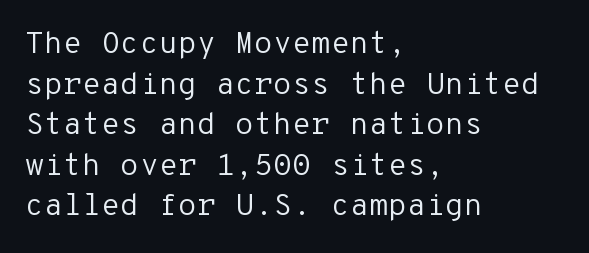
Summary of vertical rhythm: regular, with standard interline spacing. The face used here is a sans, in the tradition of grotesques and geometrics. Caption: standard tracking, unaltered. Unlike italic type, these characters show no tilt at all.
